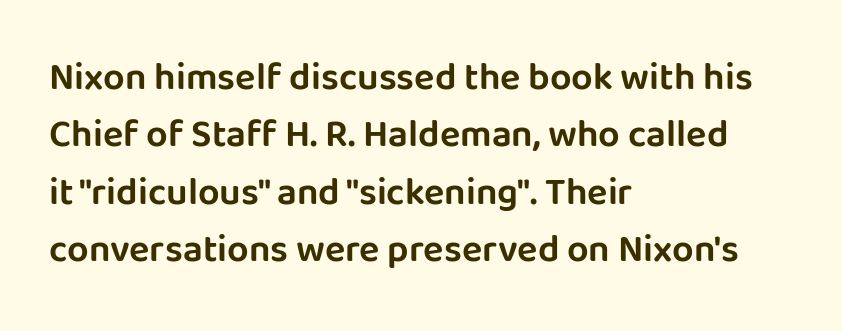
Q: Is the text italic (slanted)? A: No, it is upright.
Q: Is the typeface a serif or a sans-serif typeface? A: Sans-serif.
Q: Is the text underlined? A: No.
Q: How is the paragraph aligned? A: Left-aligned.
Q: Is the spacing between letters normal or unusually wide? A: Normal.
Q: Is the spacing between lines tight, normal or loose? A: Normal.
Q: Width (condensed, normal, or wide)? A: Normal.
Q: Stroke contrast? A: Low.
Q: x-height? A: Large.
Q: Monospaced? A: No.
